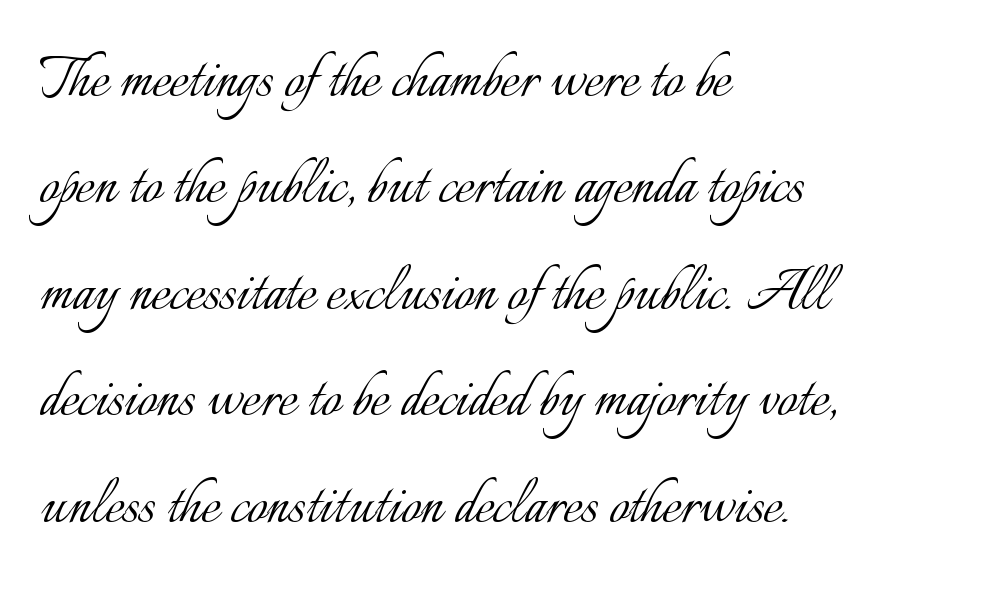
Q: Is the text bold? A: No.
Q: Is the text italic (slanted)? A: Yes.
Q: Is the text underlined? A: No.
Q: How is the paragraph aligned? A: Left-aligned.
Q: Is the spacing between letters normal or unusually wide? A: Normal.
Q: Is the spacing between lines tight, normal or loose? A: Normal.
Q: Width (condensed, normal, or wide)? A: Normal.
Q: Stroke contrast? A: Low.
Q: x-height? A: Small.
Q: Monospaced? A: No.
